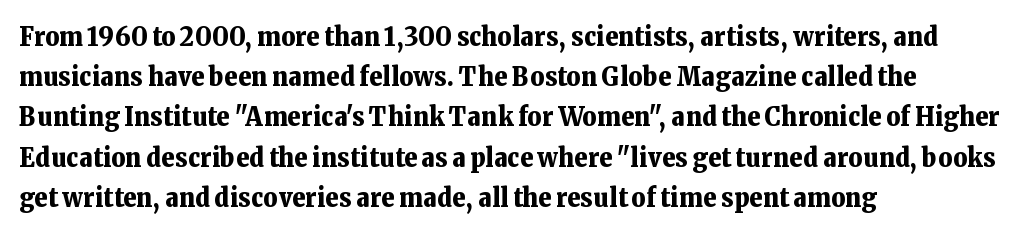
{"italic": "no", "bold": "yes", "underline": "no", "align": "left", "line_spacing": "normal", "line_spacing_ratio": 1.49, "letter_spacing": "normal", "letter_spacing_em": 0.0, "glyph_px": 27}
